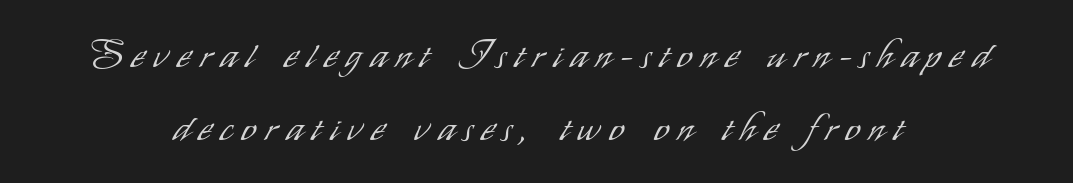
{"serif": "no", "bold": "no", "weight": "light", "width": "condensed", "stroke_contrast": "low", "x_height": "small", "monospaced": "no", "underline": "no", "align": "center", "line_spacing": "loose", "line_spacing_ratio": 1.92, "letter_spacing": "wide", "letter_spacing_em": 0.24, "glyph_px": 38}
